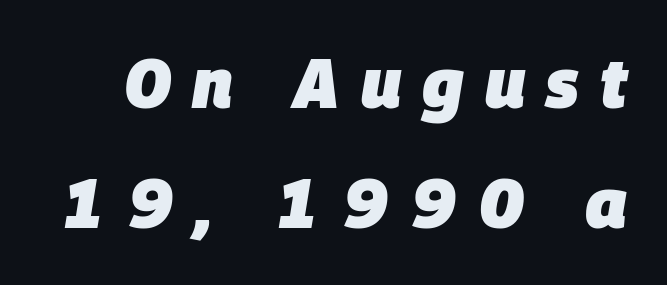
Q: Is the text bold? A: Yes.
Q: Is the text italic (slanted)? A: Yes, it leans right by about 9 degrees.
Q: Is the text underlined? A: No.
Q: Is the spacing between letters normal or unusually wide? A: Unusually wide.
Q: Width (condensed, normal, or wide)? A: Normal.
Q: Stroke contrast? A: Low.
Q: x-height? A: Large.
Q: Monospaced? A: No.
